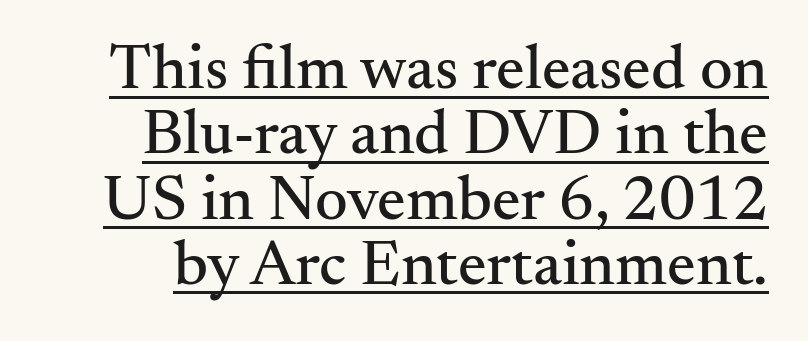
Students, observe: this is what under-led, compact text looks like. What stands out about the letter spacing? Nothing — it is the standard amount. The axis of the letterforms is exactly vertical. What decoration does the sample have? An underline. Proportional: the letters do not fall into vertical columns.
